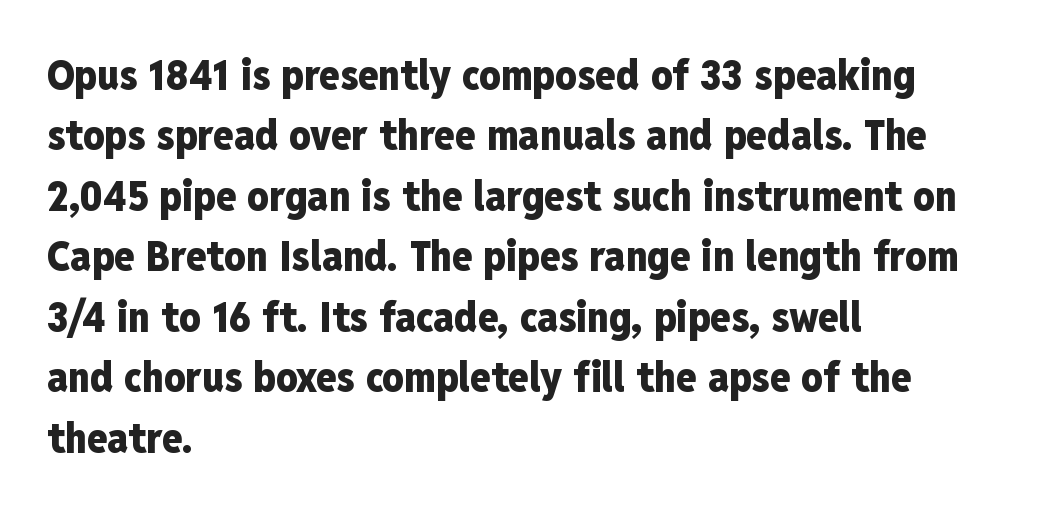
{"serif": "no", "italic": "no", "bold": "yes", "weight": "heavy", "width": "condensed", "stroke_contrast": "low", "x_height": "medium", "monospaced": "no", "underline": "no", "align": "left", "line_spacing": "normal", "line_spacing_ratio": 1.44, "letter_spacing": "normal", "letter_spacing_em": 0.0, "glyph_px": 42}
